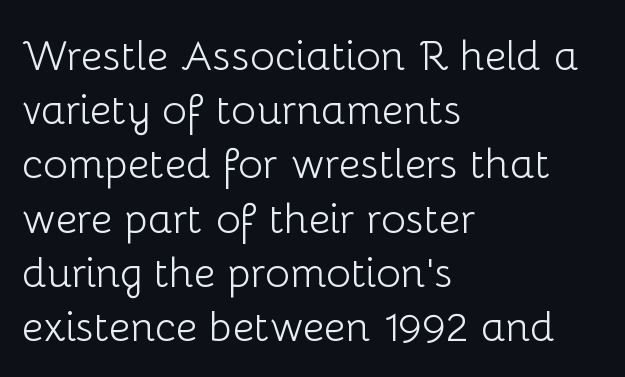
The image shows 42 px light sans-serif type, upright; set left-aligned, normal line spacing (1.29x), normal letter spacing, not underlined; low stroke contrast and a medium x-height.
